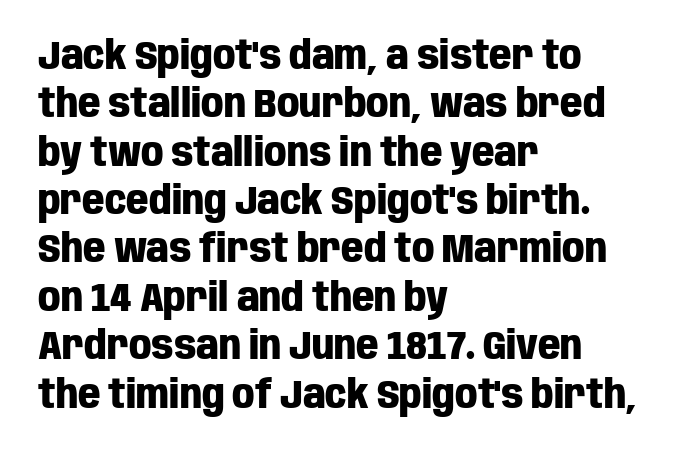
The image shows 39 px heavy, condensed sans-serif type, upright; set left-aligned, line spacing 1.24x, normal letter spacing, not underlined; low stroke contrast and a large x-height.
